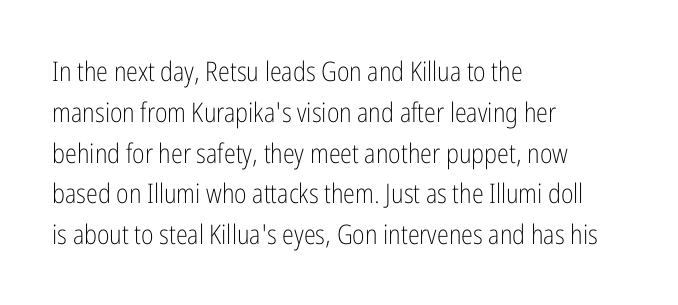
Q: Is the text bold? A: No.
Q: Is the text italic (slanted)? A: No, it is upright.
Q: Is the text underlined? A: No.
Q: How is the paragraph aligned? A: Left-aligned.
Q: Is the spacing between letters normal or unusually wide? A: Normal.
Q: Is the spacing between lines tight, normal or loose? A: Normal.
